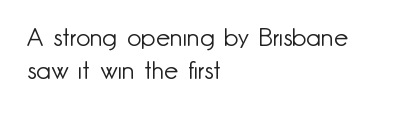
{"italic": "no", "bold": "no", "underline": "no", "align": "left", "line_spacing": "normal", "line_spacing_ratio": 1.34, "letter_spacing": "normal", "letter_spacing_em": 0.0, "glyph_px": 25}
